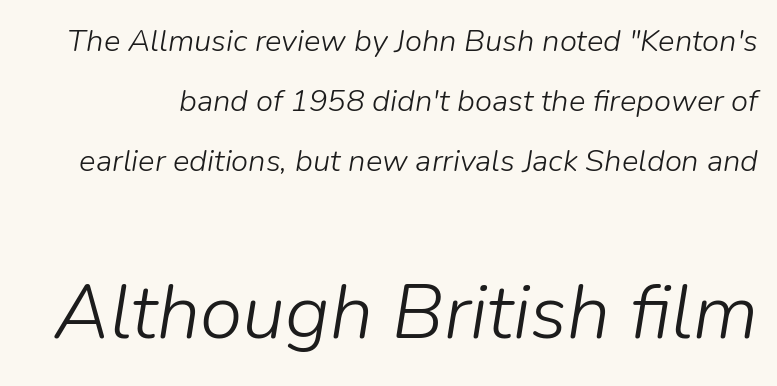
The weight would be labelled regular, book, light, or lighter still. The type is set solid horizontally, with unmodified tracking. Character widths vary here, with narrow letters taking less room than wide ones. The letters in the lower block stand taller than those in the block above. Tall strokes in this sample are angled rather than plumb.
